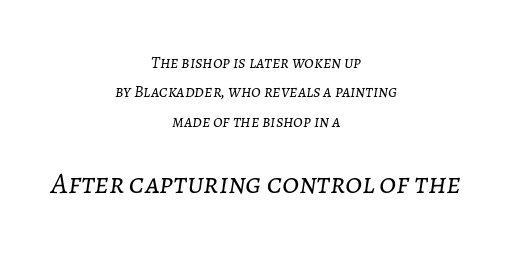
Is this a fixed-width face? No — the glyphs have proportional, varying widths. Neither beginnings nor endings align; midpoints do. Short note: letters normally spaced. Heaviness? Minimal to ordinary, like unemphasized prose. The letters are slanted; this is an italic face. The string is rendered with underlining switched off.
